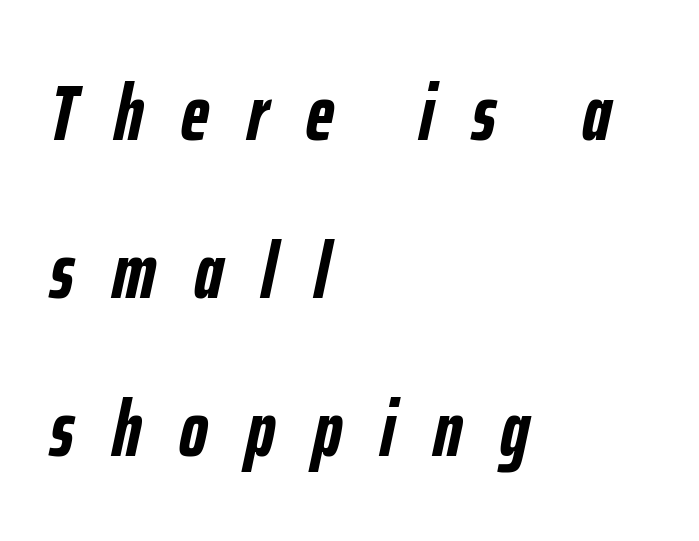
These lines stack with their left ends in a neat column. A clean baseline with only descenders dipping below it. Words appear elongated and porous because spacing is wide. These lines were composed using italics. Plenty of ink on the page — the face is bold. Is this a fixed-width face? No — the glyphs have proportional, varying widths.
